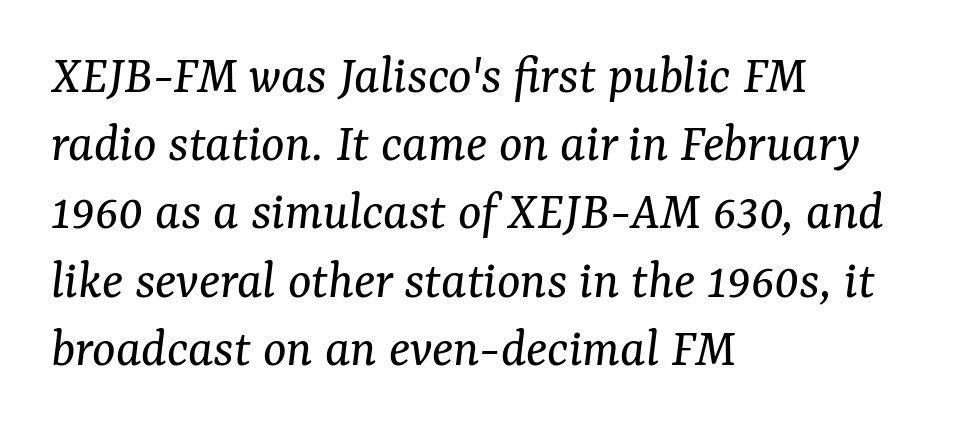
{"serif": "yes", "italic": "yes", "lean": "right", "slant_degrees": 7, "bold": "no", "weight": "regular", "width": "normal", "stroke_contrast": "medium", "x_height": "medium", "monospaced": "no", "underline": "no", "align": "left", "line_spacing_ratio": 1.24, "letter_spacing": "normal", "letter_spacing_em": 0.0, "glyph_px": 55}
